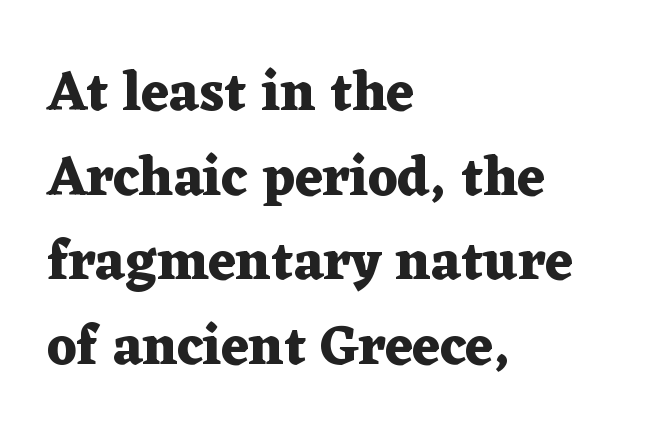
Interline gaps are of average width in this sample. Horizontal alignment here is leftward, the default for most running prose. On the weight axis this lands at bold, roughly 700. Here the designer chose a conventional face with non-uniform glyph widths.
